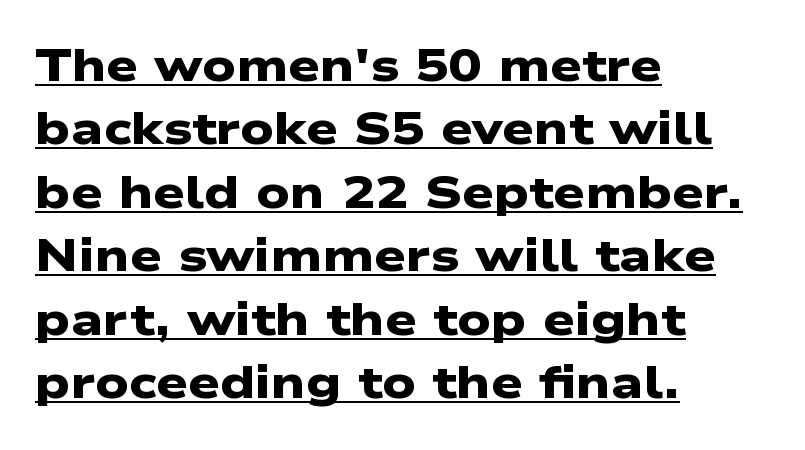
Q: Is the text bold? A: Yes.
Q: Is the typeface a serif or a sans-serif typeface? A: Sans-serif.
Q: Is the text underlined? A: Yes.
Q: How is the paragraph aligned? A: Left-aligned.
Q: Is the spacing between letters normal or unusually wide? A: Normal.
Q: Is the spacing between lines tight, normal or loose? A: Normal.
Q: Width (condensed, normal, or wide)? A: Wide.
Q: Stroke contrast? A: Low.
Q: x-height? A: Medium.
Q: Monospaced? A: No.
